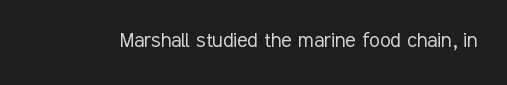
The image shows 24 px text type, upright; set normal letter spacing, not underlined.
